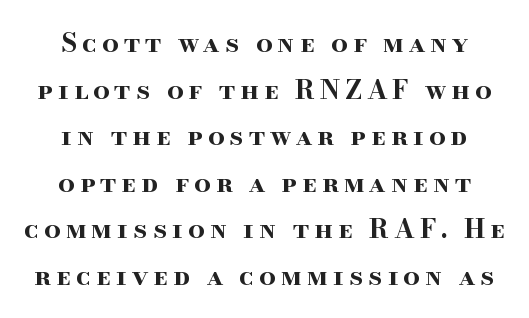
Q: Is the text bold? A: Yes.
Q: Is the text italic (slanted)? A: No, it is upright.
Q: Is the text underlined? A: No.
Q: How is the paragraph aligned? A: Centered.
